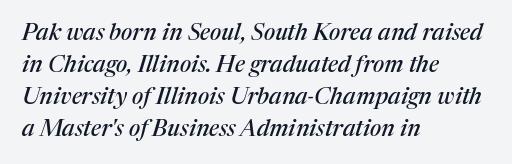
The image shows 23 px text type, italic (leaning right); set left-aligned, normal line spacing (1.39x), normal letter spacing, not underlined.
